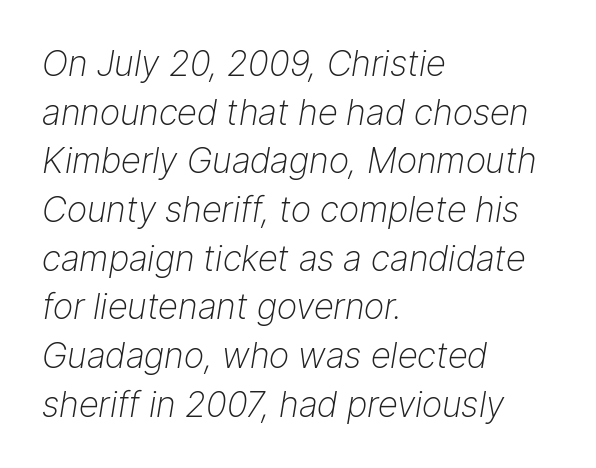
{"italic": "yes", "lean": "right", "slant_degrees": 9, "bold": "no", "weight": "light", "width": "normal", "stroke_contrast": "low", "x_height": "medium", "monospaced": "no", "underline": "no", "align": "left", "line_spacing": "normal", "line_spacing_ratio": 1.39, "letter_spacing": "normal", "letter_spacing_em": 0.0, "glyph_px": 35}
